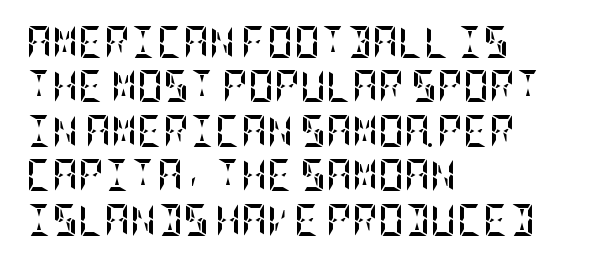
{"italic": "no", "bold": "yes", "weight": "semibold", "width": "condensed", "stroke_contrast": "low", "x_height": "large", "underline": "no", "align": "left", "line_spacing": "normal", "line_spacing_ratio": 1.39, "letter_spacing": "normal", "letter_spacing_em": 0.0, "glyph_px": 32}
